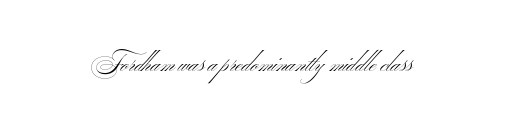
The image shows 24 px text type; set normal letter spacing, not underlined.
